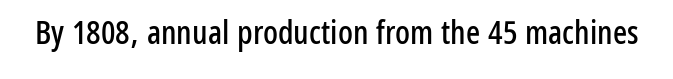
Honestly, the letter spacing is just normal — you wouldn't notice it. The typeface chosen for these lines omits serifs. Looks like regular typesetting: each glyph gets only the width it needs. In terms of posture, this sample is upright. Clear beneath every line of the passage.
